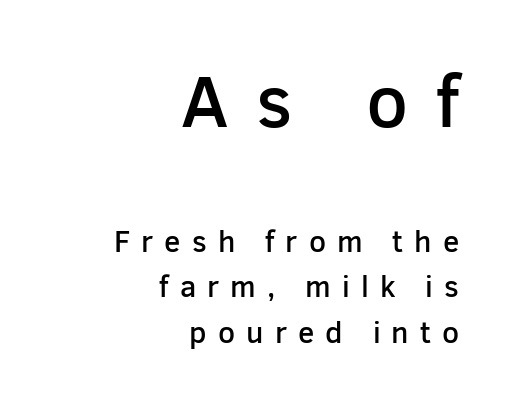
The image shows 74 px semibold sans-serif type, upright; set right-aligned, normal line spacing (1.52x), unusually wide letter spacing (+0.37 em), not underlined; the first (top) block is 2.47x larger; low stroke contrast and a medium x-height.
